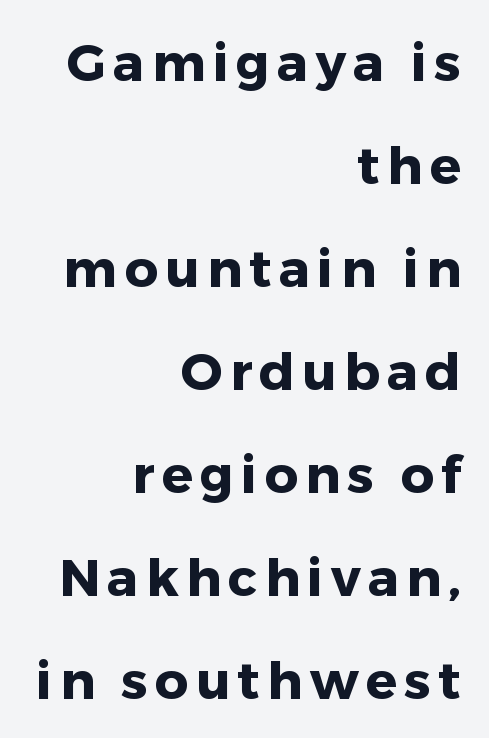
Q: Is the text bold? A: Yes.
Q: Is the text italic (slanted)? A: No, it is upright.
Q: Is the typeface a serif or a sans-serif typeface? A: Sans-serif.
Q: Is the text underlined? A: No.
Q: How is the paragraph aligned? A: Right-aligned.
Q: Is the spacing between lines tight, normal or loose? A: Loose.
Q: Width (condensed, normal, or wide)? A: Normal.
Q: Stroke contrast? A: Low.
Q: x-height? A: Medium.
Q: Monospaced? A: No.
